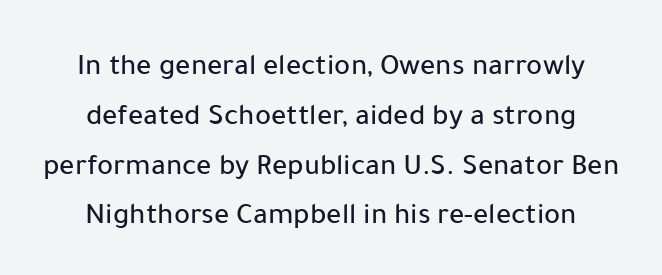
The image shows 30 px sans-serif type, upright; set normal line spacing (1.66x), normal letter spacing, not underlined; low stroke contrast and a medium x-height.
